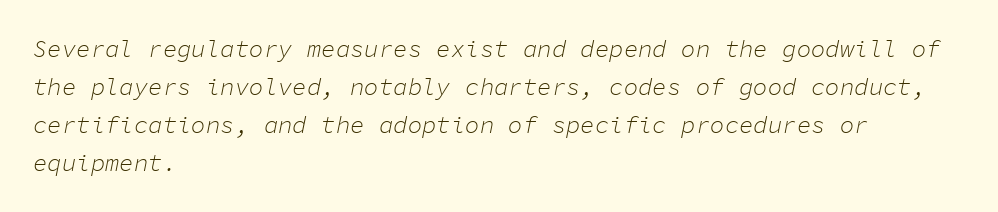
Q: Is the text bold? A: No.
Q: Is the text italic (slanted)? A: Yes, it leans right by about 11 degrees.
Q: Is the text underlined? A: No.
Q: How is the paragraph aligned? A: Left-aligned.
Q: Is the spacing between letters normal or unusually wide? A: Normal.
Q: Is the spacing between lines tight, normal or loose? A: Normal.
